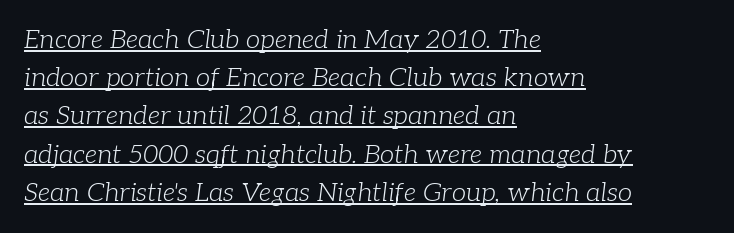
The image shows 26 px text type, italic (leaning right); set left-aligned, normal line spacing (1.47x), normal letter spacing, underlined.
